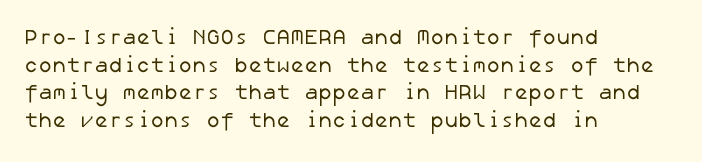
{"bold": "no", "underline": "no", "align": "left", "line_spacing": "normal", "line_spacing_ratio": 1.32, "letter_spacing": "normal", "letter_spacing_em": 0.0, "glyph_px": 21}
